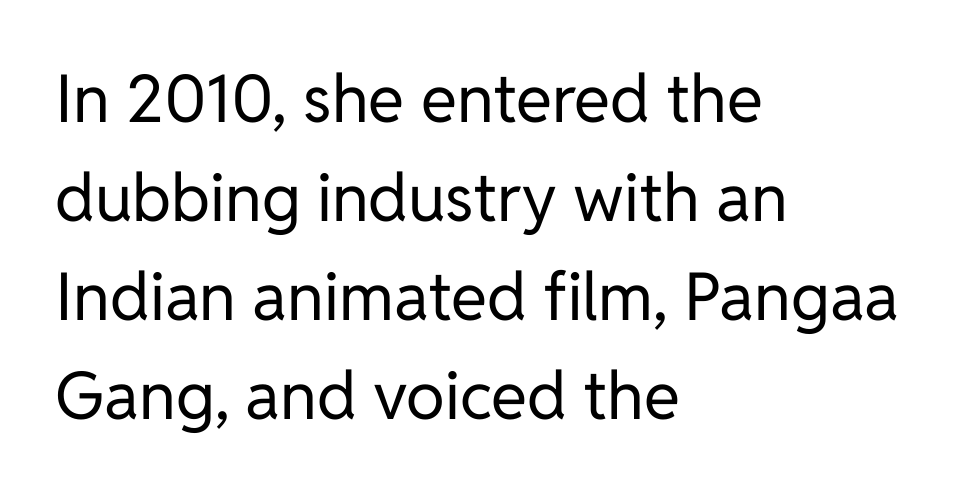
The image shows 66 px regular-weight sans-serif type, upright; set left-aligned, normal line spacing (1.5x), normal letter spacing, not underlined; low stroke contrast and a medium x-height.
